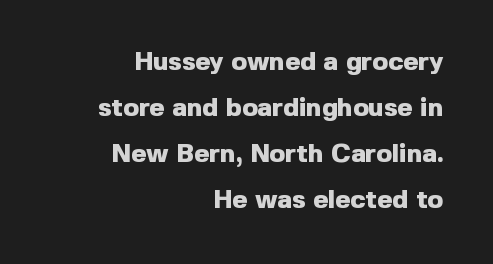
The image shows 26 px bold type, upright; set right-aligned, line spacing 1.77x, normal letter spacing, not underlined.
